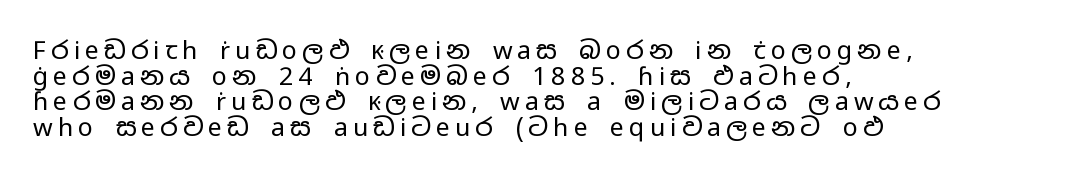
The font's upright variant was chosen for this text. Visually the block forms a straight wall on the left and a jagged coastline on the right. Inter-character spacing is expanded well beyond the font's built-in metrics. Ink coverage per letter is moderate at most. Very little white space separates one row of letters from the next. The foot of each line stays bare and open.
